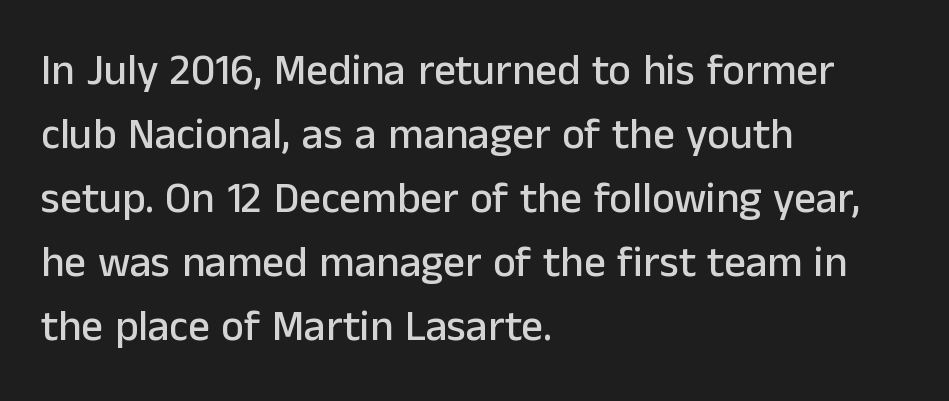
{"serif": "no", "italic": "no", "width": "normal", "stroke_contrast": "low", "x_height": "medium", "monospaced": "no", "underline": "no", "align": "left", "line_spacing": "normal", "line_spacing_ratio": 1.49, "letter_spacing": "normal", "letter_spacing_em": 0.0, "glyph_px": 43}
